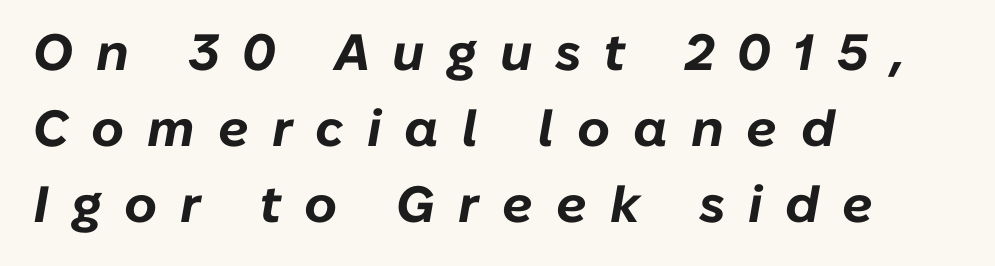
Q: Is the text bold? A: Yes.
Q: Is the text italic (slanted)? A: Yes, it leans right by about 10 degrees.
Q: Is the text underlined? A: No.
Q: How is the paragraph aligned? A: Left-aligned.
Q: Is the spacing between letters normal or unusually wide? A: Unusually wide.
Q: Is the spacing between lines tight, normal or loose? A: Normal.
Q: Width (condensed, normal, or wide)? A: Normal.
Q: Stroke contrast? A: Low.
Q: x-height? A: Medium.
Q: Monospaced? A: No.
